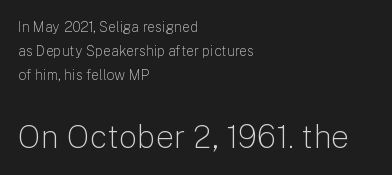
{"serif": "no", "italic": "no", "bold": "no", "weight": "light", "width": "normal", "stroke_contrast": "low", "x_height": "medium", "monospaced": "no", "underline": "no", "align": "left", "line_spacing_ratio": 1.73, "letter_spacing": "normal", "letter_spacing_em": 0.0, "larger_block": "second", "size_ratio": 2.29, "glyph_px": 32}
